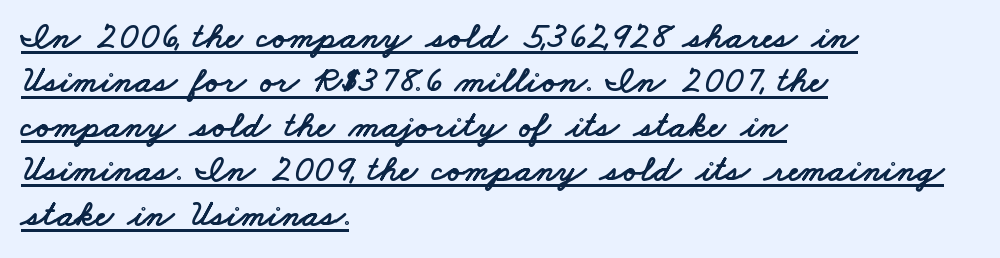
{"serif": "no", "width": "wide", "stroke_contrast": "low", "x_height": "small", "monospaced": "no", "underline": "yes", "align": "left", "line_spacing_ratio": 1.2, "letter_spacing": "normal", "letter_spacing_em": 0.0, "glyph_px": 37}
